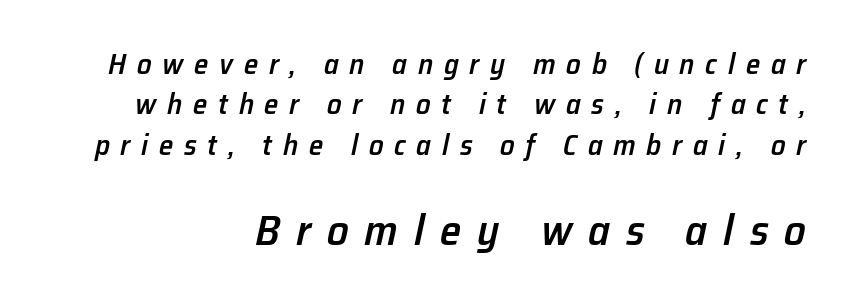
{"italic": "yes", "lean": "right", "slant_degrees": 12, "bold": "semi", "weight": "semibold", "width": "normal", "stroke_contrast": "low", "x_height": "medium", "monospaced": "no", "underline": "no", "align": "right", "line_spacing": "normal", "line_spacing_ratio": 1.39, "letter_spacing": "wide", "letter_spacing_em": 0.37, "larger_block": "second", "size_ratio": 1.48, "glyph_px": 43}
